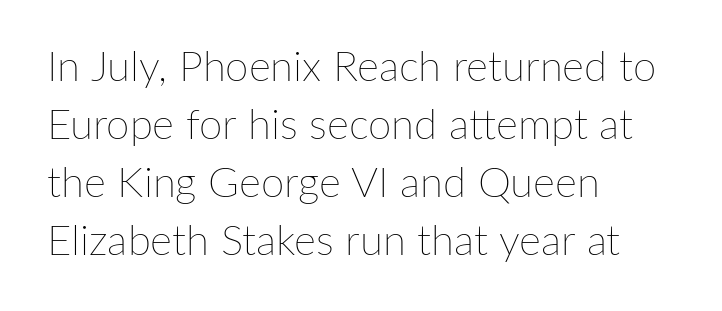
Q: Is the text bold? A: No.
Q: Is the text italic (slanted)? A: No, it is upright.
Q: Is the text underlined? A: No.
Q: How is the paragraph aligned? A: Left-aligned.
Q: Is the spacing between letters normal or unusually wide? A: Normal.
Q: Is the spacing between lines tight, normal or loose? A: Normal.
Q: Width (condensed, normal, or wide)? A: Normal.
Q: Stroke contrast? A: Low.
Q: x-height? A: Medium.
Q: Monospaced? A: No.
